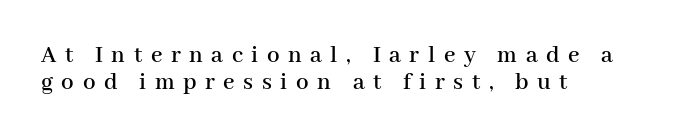
{"italic": "no", "underline": "no", "align": "left", "line_spacing": "tight", "line_spacing_ratio": 1.09, "letter_spacing": "wide", "letter_spacing_em": 0.34, "glyph_px": 25}
